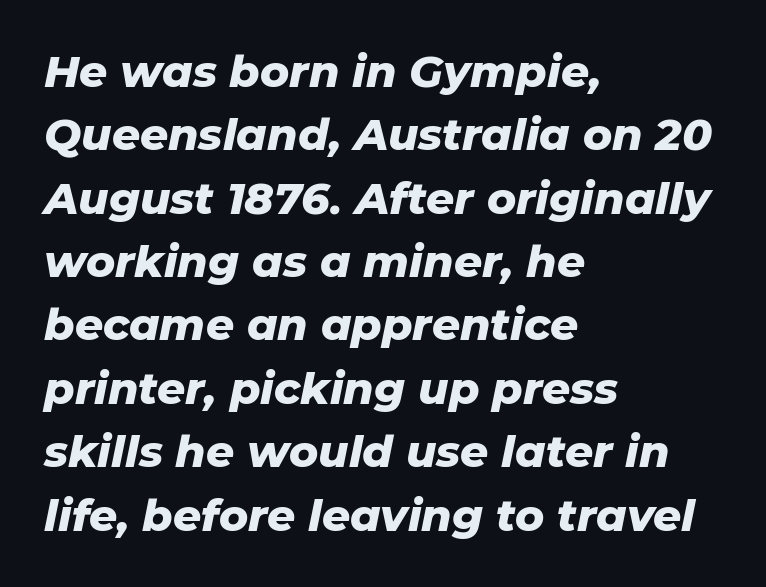
The image shows 44 px heavy type, italic (leaning right); set left-aligned, normal line spacing (1.44x), normal letter spacing, not underlined; low stroke contrast and a medium x-height.
